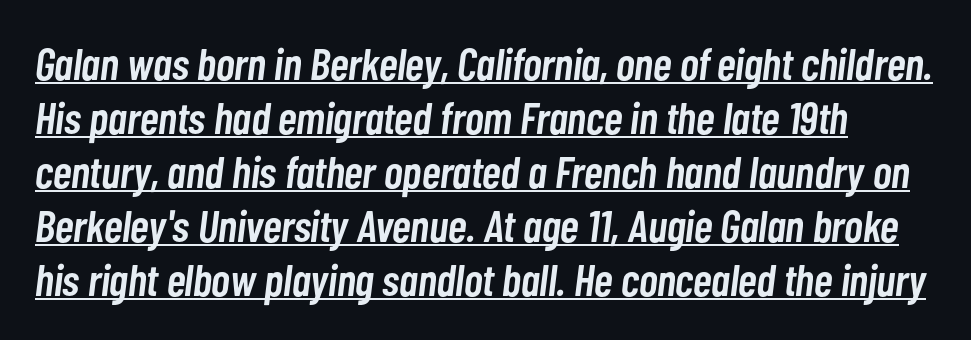
The image shows 45 px semibold, condensed type, italic (leaning right); set line spacing 1.2x, normal letter spacing, underlined; low stroke contrast and a medium x-height.
